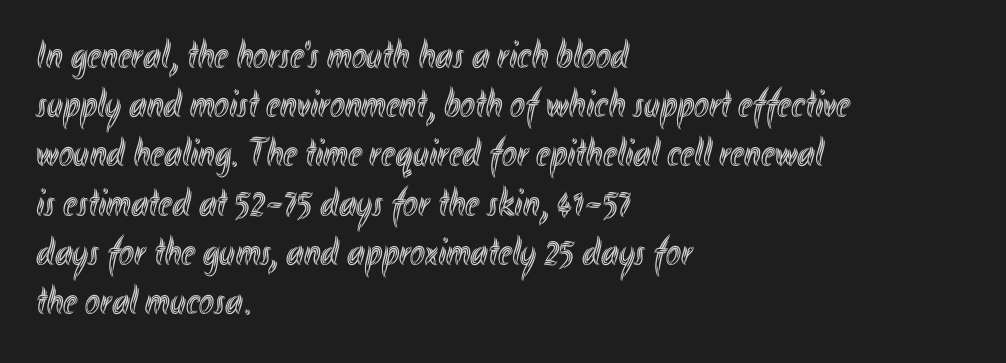
{"width": "condensed", "x_height": "small", "monospaced": "no", "underline": "no", "align": "left", "line_spacing_ratio": 1.23, "letter_spacing": "normal", "letter_spacing_em": 0.0, "glyph_px": 40}
